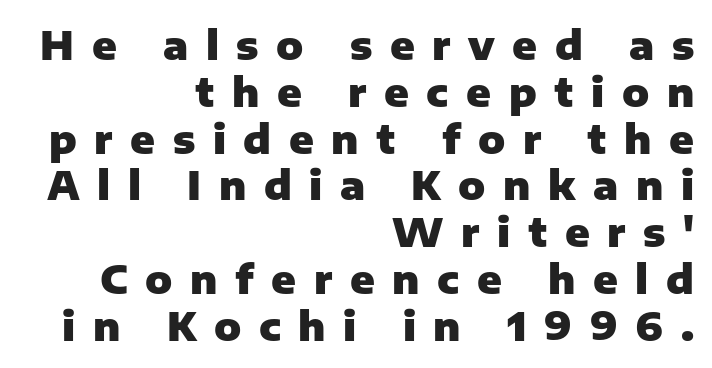
Q: Is the text bold? A: Yes.
Q: Is the text italic (slanted)? A: No, it is upright.
Q: Is the typeface a serif or a sans-serif typeface? A: Sans-serif.
Q: Is the text underlined? A: No.
Q: How is the paragraph aligned? A: Right-aligned.
Q: Is the spacing between letters normal or unusually wide? A: Unusually wide.
Q: Width (condensed, normal, or wide)? A: Normal.
Q: Stroke contrast? A: Low.
Q: x-height? A: Medium.
Q: Monospaced? A: No.
